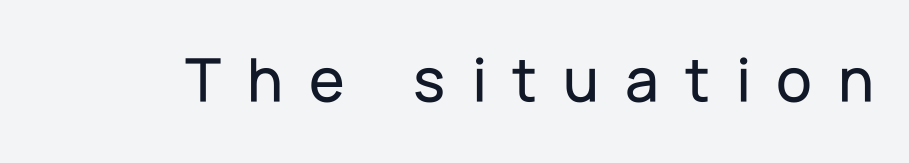
The letterforms stand isolated, each surrounded by extra space. Serifs: no, the terminals of the letterforms are clean. Proportional: the letters do not fall into vertical columns. Descenders hang freely into open space. Posture: vertical.
